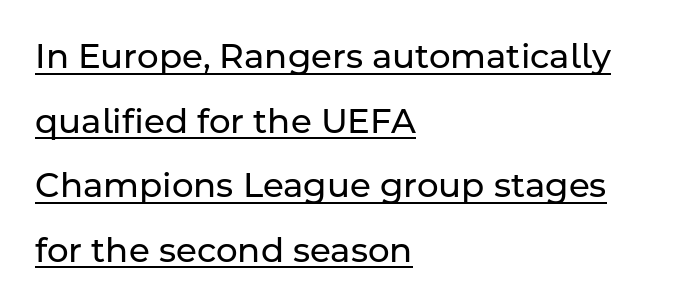
The image shows 34 px regular-weight sans-serif type, upright; set left-aligned, loose line spacing (1.9x), normal letter spacing, underlined; low stroke contrast and a medium x-height.
